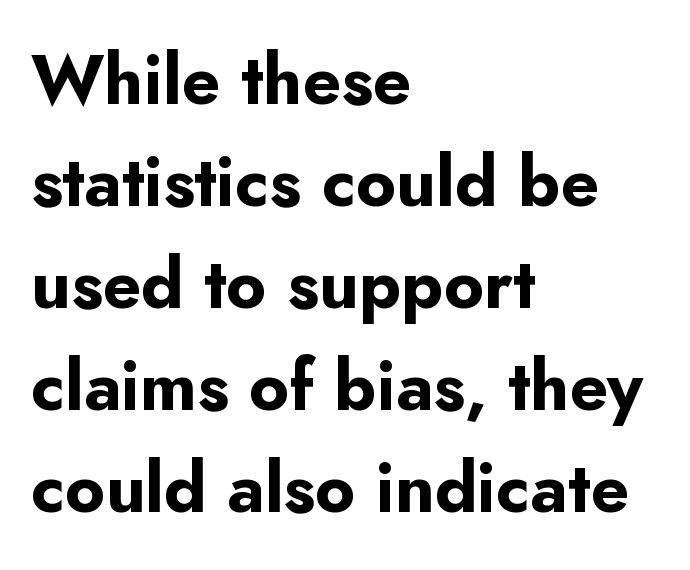
The passage shown is not underscored anywhere. Vertical spacing — default. These lines are rendered in a variable-pitch font. The passage is arranged the way most books set body copy — flush left.
